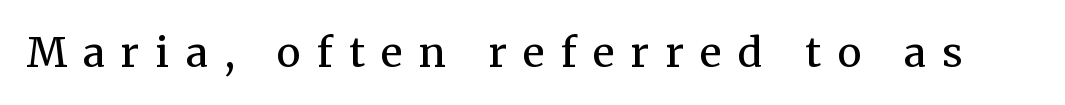
The designer went with a serif here, giving each stem small feet. Nobody drew a line under any word here. Looks like regular typesetting: each glyph gets only the width it needs. Each stroke keeps to a modest, everyday thickness or less. Nope, not italic — everything's standing straight. The letterforms stand isolated, each surrounded by extra space.
